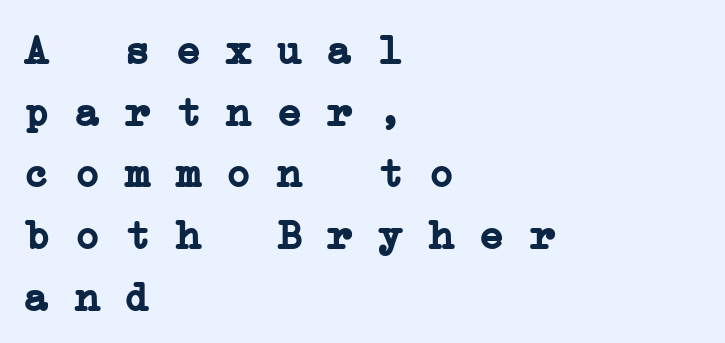
The image shows 42 px semibold, wide serif type, monospaced; set left-aligned, normal line spacing (1.47x), normal letter spacing, not underlined; low stroke contrast and a medium x-height.
